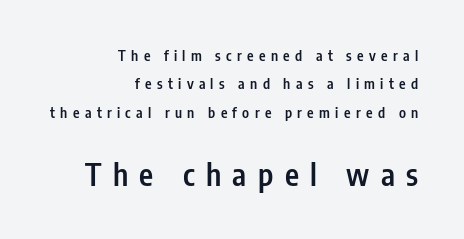
The image shows 30 px semibold, condensed sans-serif type, upright; set right-aligned, loose line spacing (2.02x), unusually wide letter spacing (+0.38 em), not underlined; the second (bottom) block is 2.14x larger; low stroke contrast and a medium x-height.
